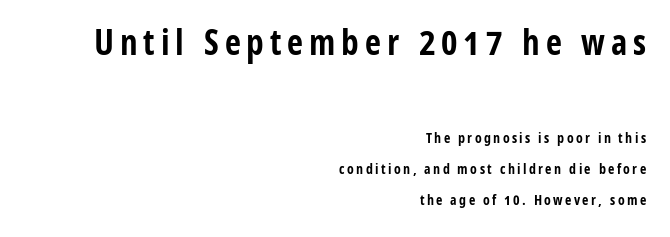
Q: Is the text bold? A: Yes.
Q: Is the text italic (slanted)? A: No, it is upright.
Q: Is the typeface a serif or a sans-serif typeface? A: Sans-serif.
Q: Is the text underlined? A: No.
Q: How is the paragraph aligned? A: Right-aligned.
Q: Is the spacing between lines tight, normal or loose? A: Loose.
Q: Which block of text is set in a larger size, the first (top) or the second (bottom)? A: The first (top) one.
Q: Width (condensed, normal, or wide)? A: Condensed.
Q: Stroke contrast? A: Low.
Q: x-height? A: Medium.
Q: Monospaced? A: No.
